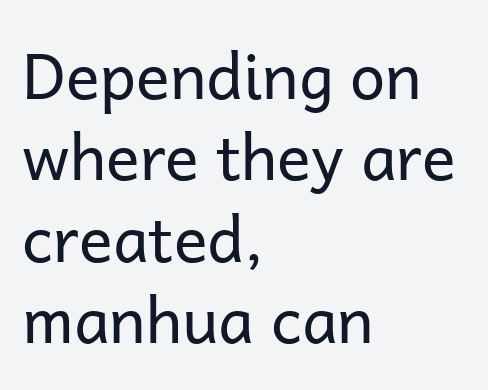
{"serif": "no", "italic": "no", "bold": "no", "weight": "regular", "width": "normal", "stroke_contrast": "low", "x_height": "medium", "monospaced": "no", "underline": "no", "align": "left", "line_spacing": "normal", "line_spacing_ratio": 1.29, "letter_spacing": "normal", "letter_spacing_em": 0.0, "glyph_px": 63}
